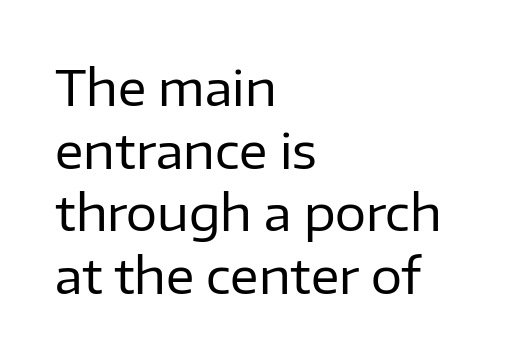
The image shows 49 px regular-weight sans-serif type, upright; set left-aligned, normal line spacing (1.28x), normal letter spacing, not underlined; low stroke contrast and a medium x-height.
